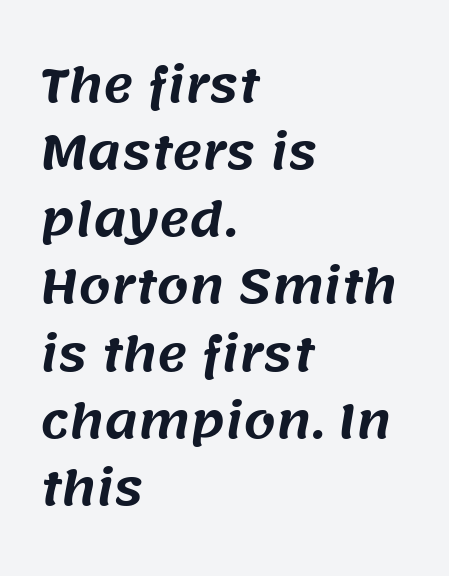
{"serif": "no", "width": "normal", "stroke_contrast": "medium", "x_height": "large", "monospaced": "no", "underline": "no", "align": "left", "line_spacing": "normal", "line_spacing_ratio": 1.46, "letter_spacing": "normal", "letter_spacing_em": 0.0, "glyph_px": 46}
